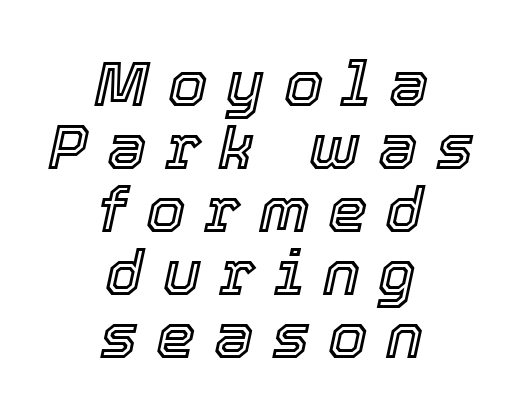
Typeset on center — no edge is straight. The rendering uses natural spacing where letterforms have individual widths. How would I describe the line gaps? Narrow and economical. Is the letter spacing exaggerated? Yes — the characters are pushed far apart. Emphasis-style slanted type is in use. Only glyphs here, with clear space below each row.
